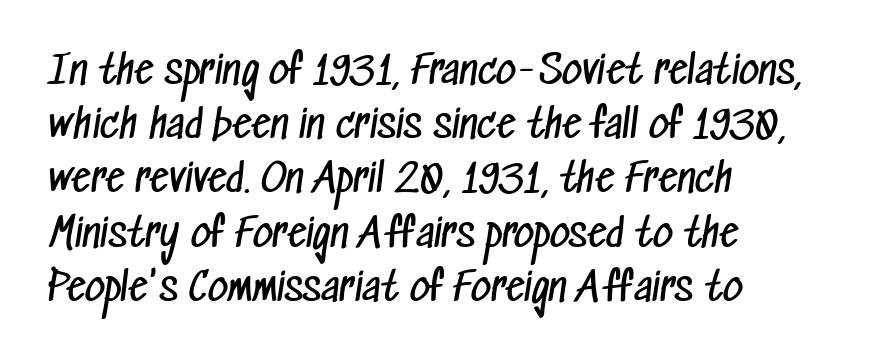
This reads as an unemphasized weight, regular at the heaviest. Clear beneath every line of the passage. Which margin do the lines hug? The left one — the right edge is uneven. Type style note: lacks serifs. Nobody touched the tracking dial on this one. Note the varied advance widths — an 'i' is clearly narrower than an 'm'.
